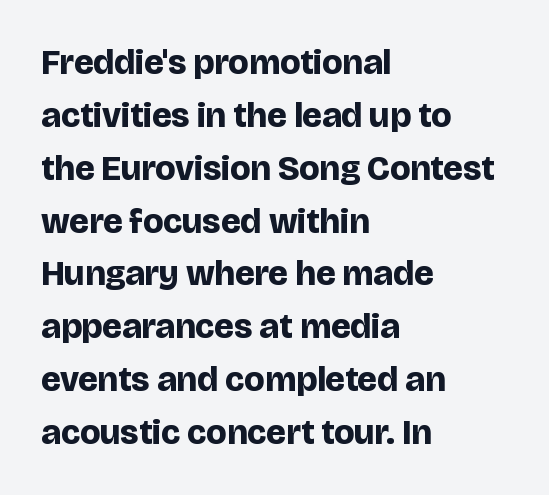
{"serif": "no", "italic": "no", "bold": "yes", "weight": "bold", "width": "normal", "stroke_contrast": "low", "x_height": "large", "monospaced": "no", "underline": "no", "align": "left", "line_spacing": "normal", "line_spacing_ratio": 1.51, "letter_spacing": "normal", "letter_spacing_em": 0.0, "glyph_px": 35}
